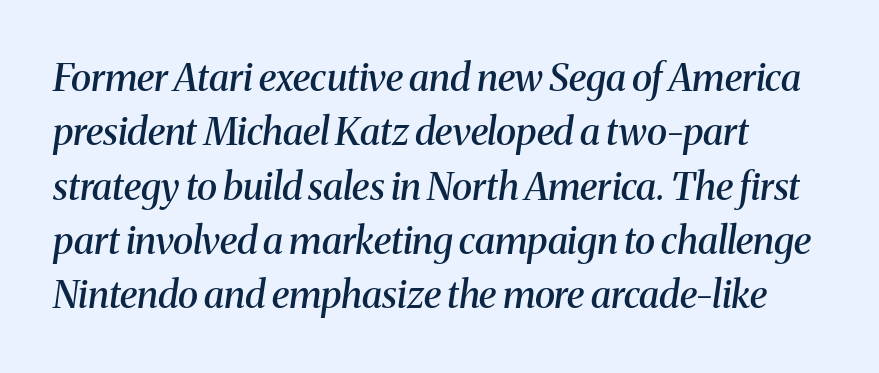
Q: Is the text bold? A: Semi-bold.
Q: Is the text italic (slanted)? A: Yes, it leans right by about 8 degrees.
Q: Is the typeface a serif or a sans-serif typeface? A: Serif.
Q: Is the text underlined? A: No.
Q: Is the spacing between letters normal or unusually wide? A: Normal.
Q: Is the spacing between lines tight, normal or loose? A: Normal.
Q: Width (condensed, normal, or wide)? A: Normal.
Q: Stroke contrast? A: Medium.
Q: x-height? A: Medium.
Q: Monospaced? A: No.
